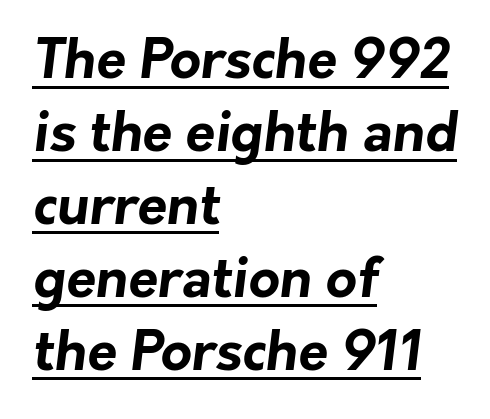
Note the varied advance widths — an 'i' is clearly narrower than an 'm'. Honestly, the row spacing looks completely unremarkable. Glyph-to-glyph distance matches everyday printed text. Set as a true bold cut, around the 700 mark. The typeface chosen for these lines omits serifs.
